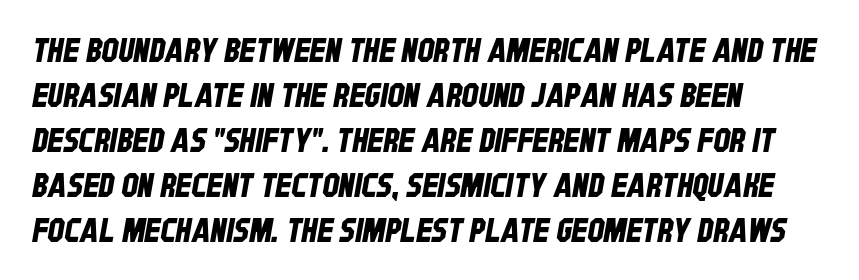
The image shows 33 px condensed sans-serif type; set left-aligned, normal line spacing (1.36x), normal letter spacing, not underlined; low stroke contrast and a large x-height.
